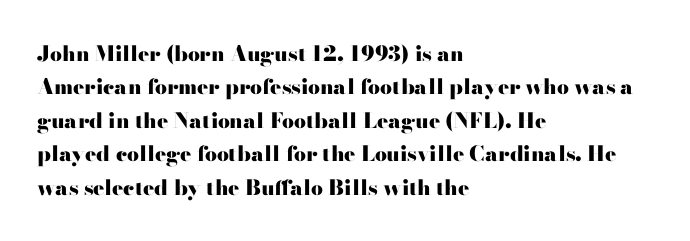
The lines sit at an ordinary, default distance from one another. Bare-footed words on every line. The rendering uses a bold face; every stroke is thick and dark. Posture: upright roman.
